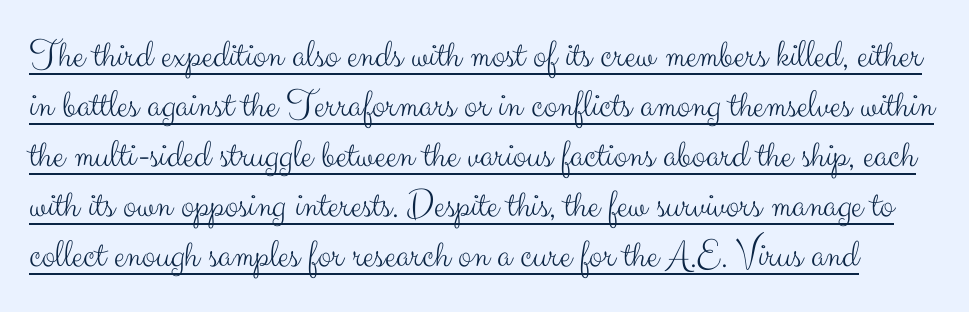
Tracking value appears to be zero — textbook default spacing. You could not count columns in this text — the font is proportionally spaced. Each letter's strokes conclude bluntly, with no projecting serifs. Bold? No — there's no thickening of the strokes.
